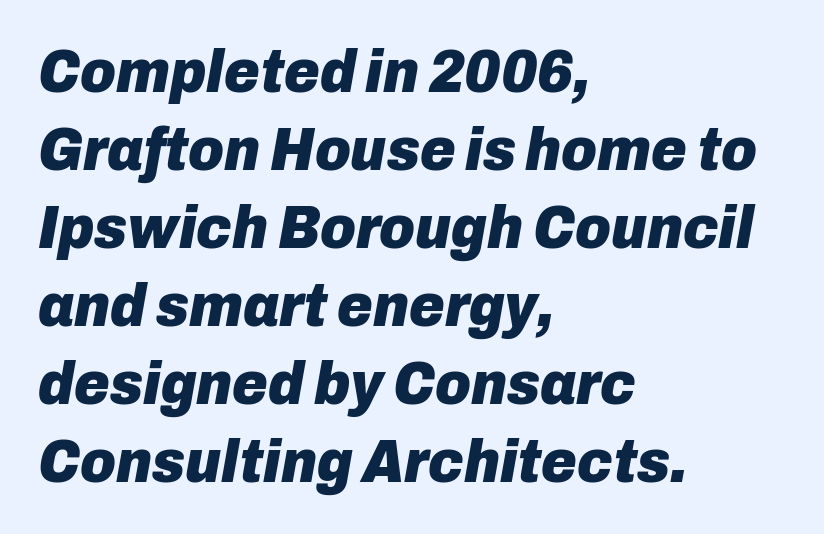
The glyphs have the mass of a bold cut. The whole block is typeset with a tilt. The face used here is proportionally spaced, like ordinary book or web type. Caption: standard tracking, unaltered.
